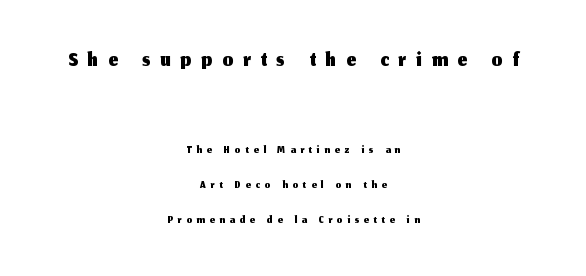
The image shows 34 px sans-serif type, upright; set centered, loose line spacing (2.06x), unusually wide letter spacing (+0.29 em), not underlined; the first (top) block is 2.0x larger; medium stroke contrast and a medium x-height.
